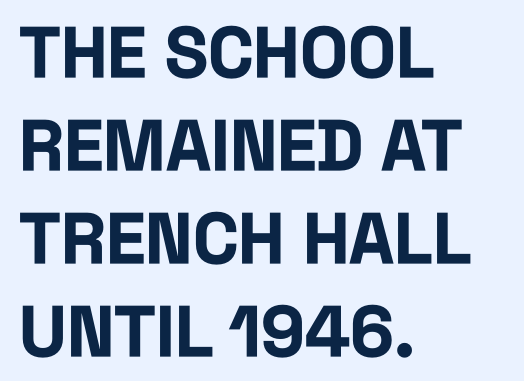
Where is the straight margin? On the left. Check where the strokes stop: nothing finishes them off — pure sans. Do the letters lean? They stand straight. Just letters on the line, the space beneath them empty. What stands out about the letter spacing? Nothing — it is the standard amount.
